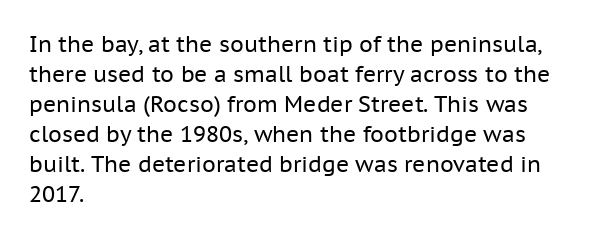
The image shows 22 px text type, upright; set left-aligned, normal line spacing (1.36x), normal letter spacing, not underlined.
